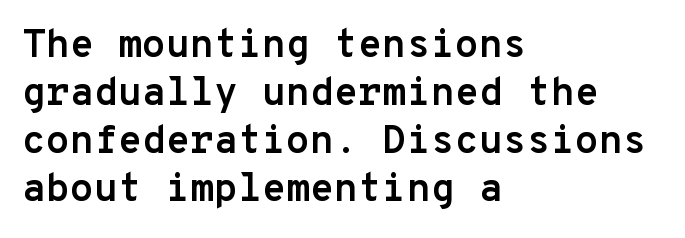
{"serif": "no", "italic": "no", "bold": "yes", "weight": "semibold", "width": "normal", "stroke_contrast": "low", "x_height": "medium", "monospaced": "yes", "underline": "no", "align": "left", "line_spacing_ratio": 1.23, "letter_spacing": "normal", "letter_spacing_em": 0.0, "glyph_px": 39}
